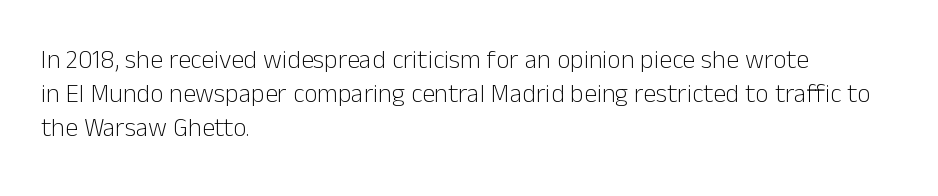
{"italic": "no", "bold": "no", "underline": "no", "align": "left", "line_spacing": "normal", "line_spacing_ratio": 1.31, "letter_spacing": "normal", "letter_spacing_em": 0.0, "glyph_px": 26}
